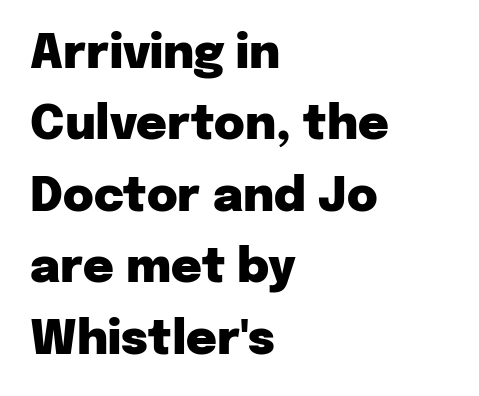
In CSS terms this would be text-align: left. Typographically, this falls in the sans-serif category. The rows are spaced the way most documents space them. No extra tracking has been applied to these lines. Only glyphs here, with clear space below each row. The typesetting leans heavy: a genuine bold.
